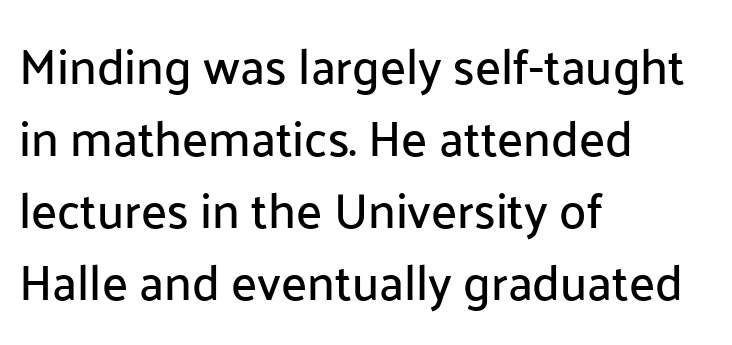
Q: Is the text italic (slanted)? A: No, it is upright.
Q: Is the typeface a serif or a sans-serif typeface? A: Sans-serif.
Q: Is the text underlined? A: No.
Q: How is the paragraph aligned? A: Left-aligned.
Q: Is the spacing between letters normal or unusually wide? A: Normal.
Q: Is the spacing between lines tight, normal or loose? A: Normal.
Q: Width (condensed, normal, or wide)? A: Normal.
Q: Stroke contrast? A: Low.
Q: x-height? A: Medium.
Q: Monospaced? A: No.
